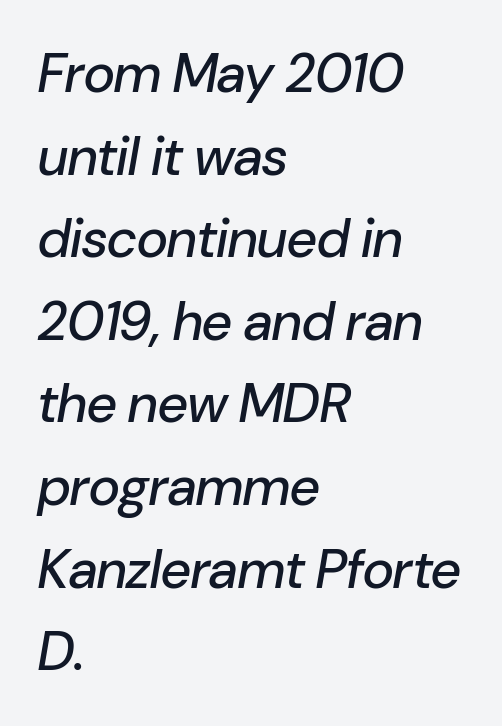
{"italic": "yes", "lean": "right", "slant_degrees": 10, "width": "normal", "stroke_contrast": "low", "x_height": "medium", "monospaced": "no", "underline": "no", "align": "left", "line_spacing": "normal", "line_spacing_ratio": 1.53, "letter_spacing": "normal", "letter_spacing_em": 0.0, "glyph_px": 54}
